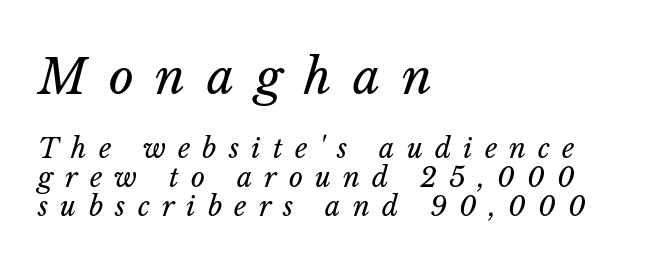
Q: Is the text bold? A: No.
Q: Is the text italic (slanted)? A: Yes, it leans right by about 14 degrees.
Q: Is the text underlined? A: No.
Q: How is the paragraph aligned? A: Left-aligned.
Q: Is the spacing between letters normal or unusually wide? A: Unusually wide.
Q: Is the spacing between lines tight, normal or loose? A: Tight.
Q: Which block of text is set in a larger size, the first (top) or the second (bottom)? A: The first (top) one.
Q: Width (condensed, normal, or wide)? A: Normal.
Q: Stroke contrast? A: Low.
Q: x-height? A: Medium.
Q: Monospaced? A: No.
